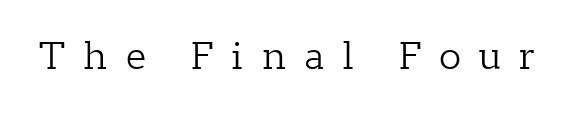
Q: Is the text bold? A: No.
Q: Is the text italic (slanted)? A: No, it is upright.
Q: Is the typeface a serif or a sans-serif typeface? A: Serif.
Q: Is the text underlined? A: No.
Q: Is the spacing between letters normal or unusually wide? A: Unusually wide.
Q: Width (condensed, normal, or wide)? A: Normal.
Q: Stroke contrast? A: Low.
Q: x-height? A: Medium.
Q: Monospaced? A: No.
